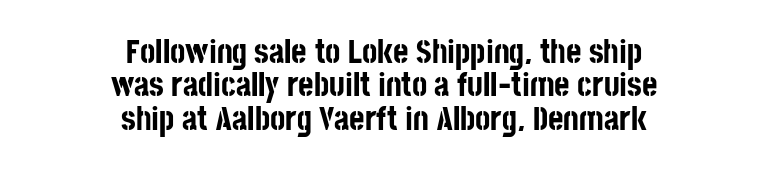
The image shows 33 px bold, condensed sans-serif type, upright; set centered, tight line spacing (1.01x), normal letter spacing, not underlined; low stroke contrast and a large x-height.
